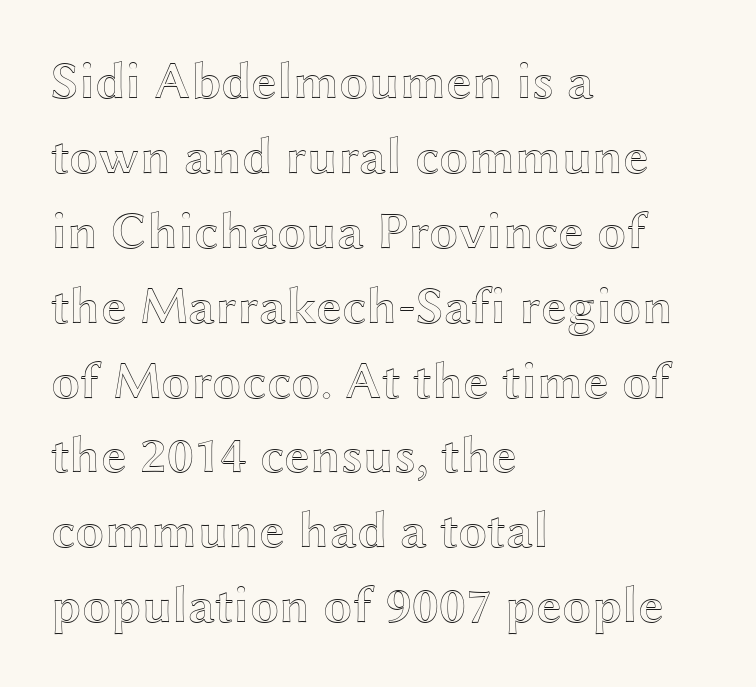
{"italic": "no", "width": "wide", "x_height": "medium", "monospaced": "no", "underline": "no", "align": "left", "line_spacing": "normal", "line_spacing_ratio": 1.44, "letter_spacing": "normal", "letter_spacing_em": 0.0, "glyph_px": 52}
